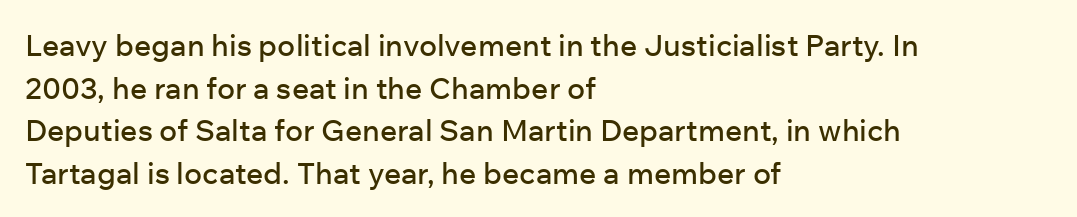
Q: Is the text italic (slanted)? A: No, it is upright.
Q: Is the typeface a serif or a sans-serif typeface? A: Sans-serif.
Q: Is the text underlined? A: No.
Q: How is the paragraph aligned? A: Left-aligned.
Q: Is the spacing between letters normal or unusually wide? A: Normal.
Q: Is the spacing between lines tight, normal or loose? A: Normal.
Q: Width (condensed, normal, or wide)? A: Normal.
Q: Stroke contrast? A: Low.
Q: x-height? A: Medium.
Q: Monospaced? A: No.
